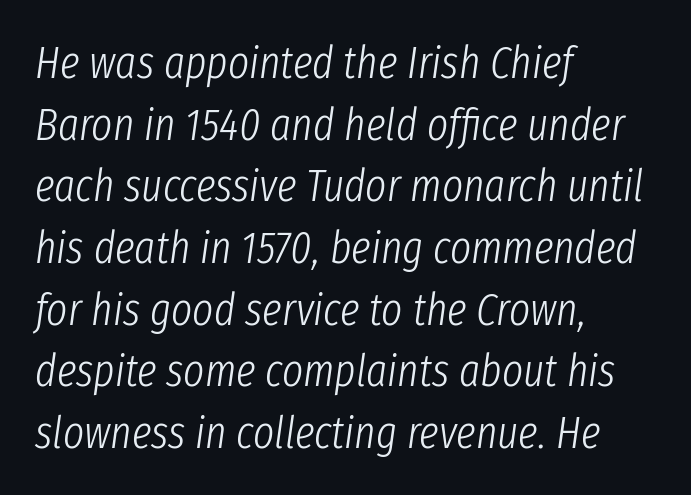
Q: Is the text bold? A: No.
Q: Is the text italic (slanted)? A: Yes, it leans right by about 8 degrees.
Q: Is the text underlined? A: No.
Q: How is the paragraph aligned? A: Left-aligned.
Q: Is the spacing between letters normal or unusually wide? A: Normal.
Q: Is the spacing between lines tight, normal or loose? A: Normal.
Q: Width (condensed, normal, or wide)? A: Condensed.
Q: Stroke contrast? A: Low.
Q: x-height? A: Medium.
Q: Monospaced? A: No.
